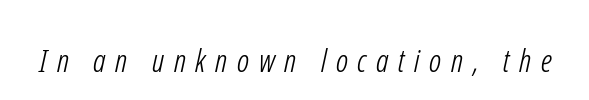
The image shows 32 px light, condensed sans-serif type; set unusually wide letter spacing (+0.3 em), not underlined; low stroke contrast and a medium x-height.
